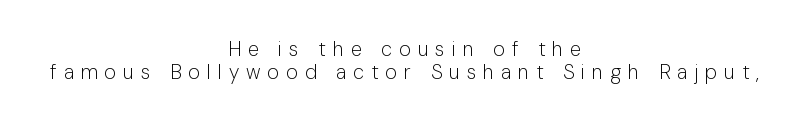
Q: Is the text bold? A: No.
Q: Is the text italic (slanted)? A: No, it is upright.
Q: Is the text underlined? A: No.
Q: How is the paragraph aligned? A: Centered.
Q: Is the spacing between letters normal or unusually wide? A: Unusually wide.
Q: Is the spacing between lines tight, normal or loose? A: Tight.
